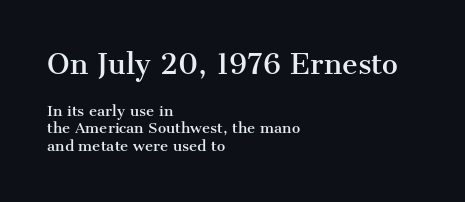
The image shows 27 px text type, upright; set left-aligned, line spacing 1.24x, normal letter spacing, not underlined; the first (top) block is 1.93x larger.
